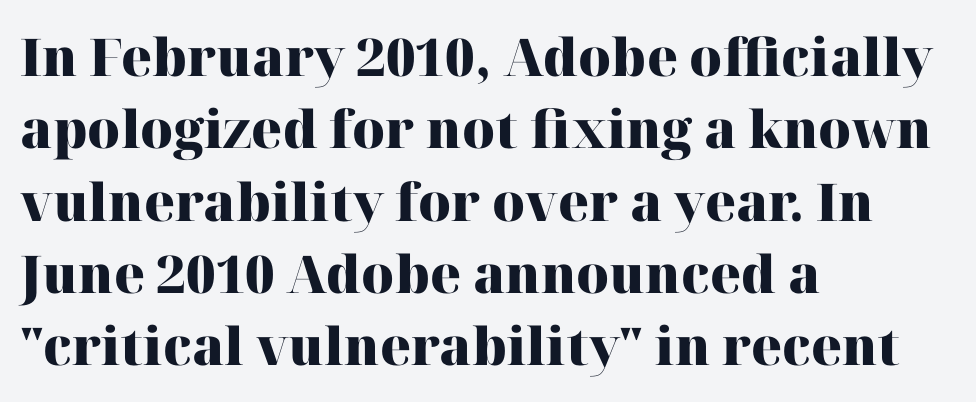
The block of text has a typical density, with ordinary space between rows. These lines are set flush left with a ragged right edge. Words appear dense and cohesive because spacing is normal. What kind of face is this? One with serifs.
